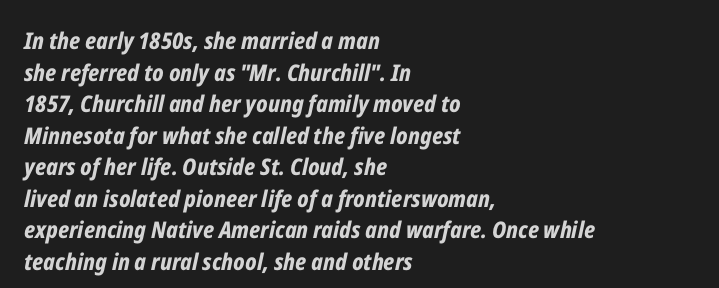
{"italic": "yes", "lean": "right", "slant_degrees": 12, "bold": "yes", "underline": "no", "align": "left", "line_spacing": "normal", "line_spacing_ratio": 1.37, "letter_spacing": "normal", "letter_spacing_em": 0.0, "glyph_px": 23}
